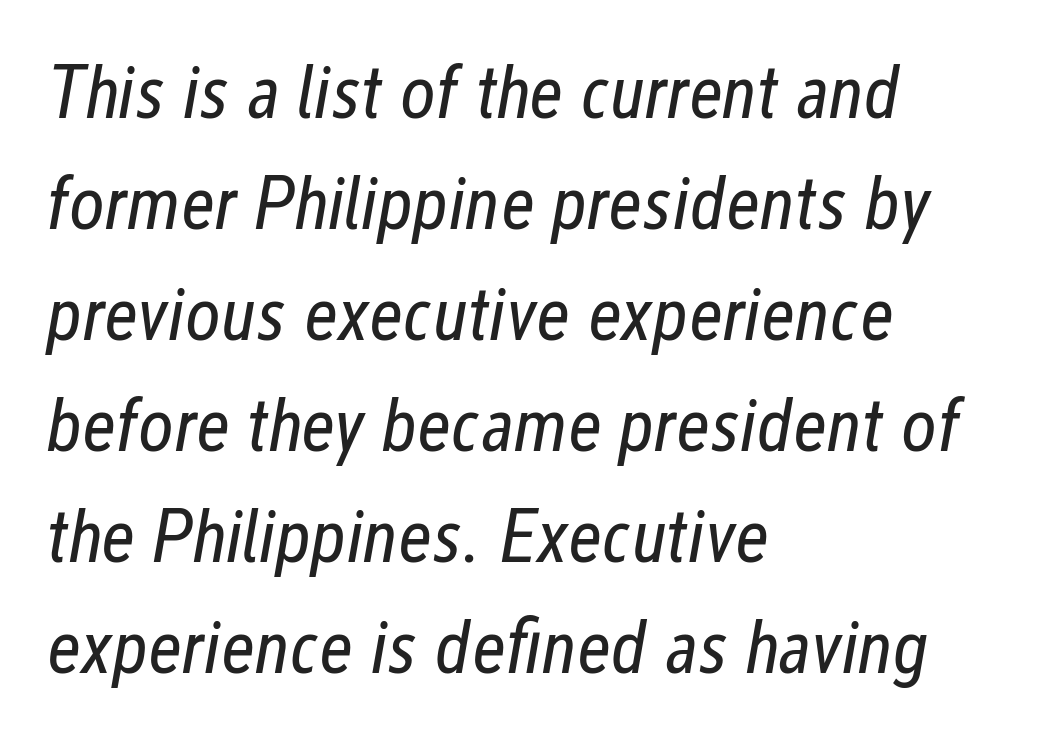
{"italic": "yes", "lean": "right", "slant_degrees": 12, "bold": "no", "weight": "regular", "width": "condensed", "stroke_contrast": "low", "x_height": "medium", "monospaced": "no", "underline": "no", "align": "left", "line_spacing": "normal", "line_spacing_ratio": 1.46, "letter_spacing": "normal", "letter_spacing_em": 0.0, "glyph_px": 76}
